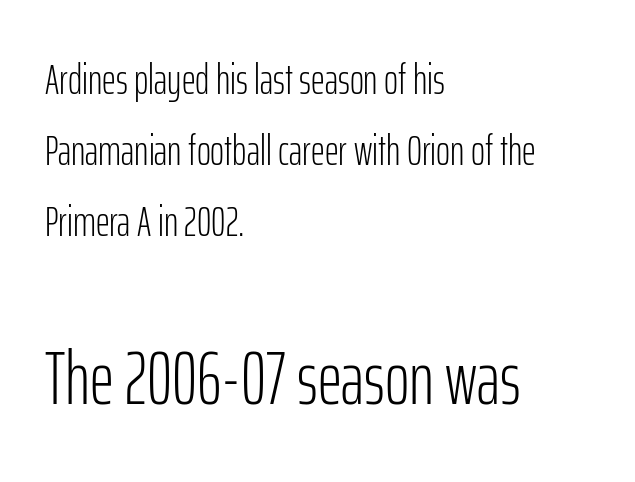
{"serif": "no", "italic": "no", "bold": "no", "weight": "light", "width": "condensed", "stroke_contrast": "low", "x_height": "medium", "monospaced": "no", "underline": "no", "align": "left", "line_spacing": "normal", "line_spacing_ratio": 1.65, "letter_spacing": "normal", "letter_spacing_em": 0.0, "larger_block": "second", "size_ratio": 1.74, "glyph_px": 75}
